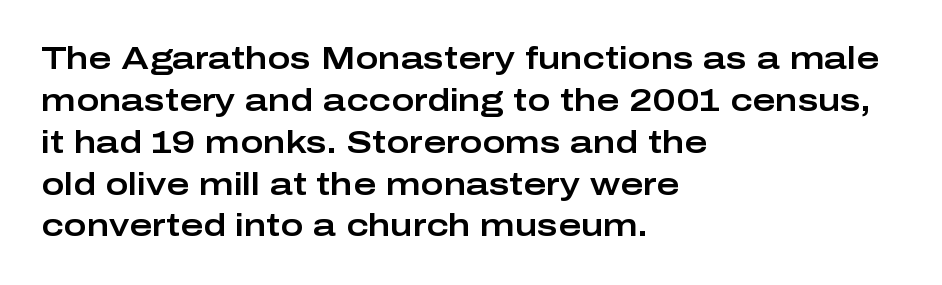
{"serif": "no", "italic": "no", "width": "wide", "stroke_contrast": "low", "x_height": "medium", "monospaced": "no", "underline": "no", "align": "left", "line_spacing": "normal", "line_spacing_ratio": 1.35, "letter_spacing": "normal", "letter_spacing_em": 0.0, "glyph_px": 31}
